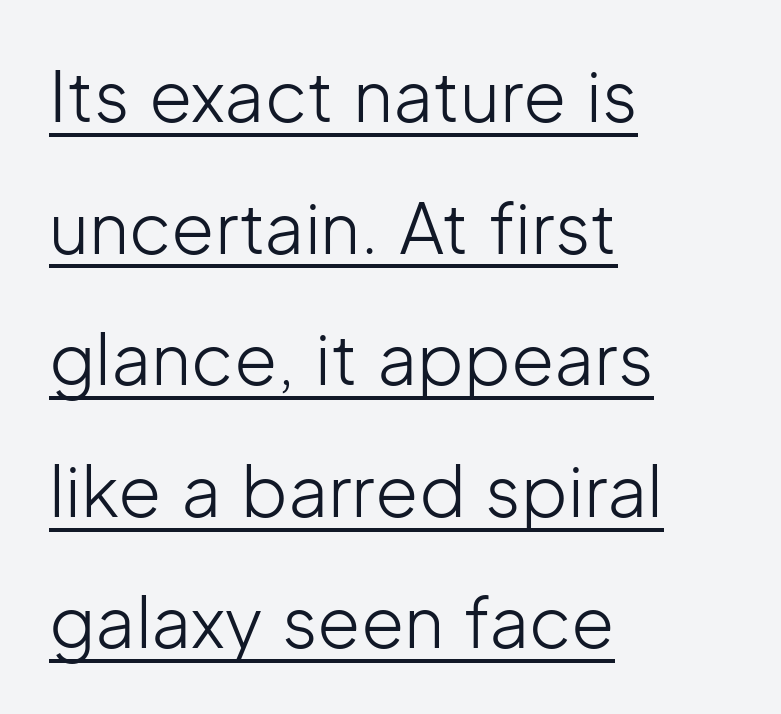
Students, note that the glyphs here touch the page at normal intervals. The typeface has the unassuming heft of standard copy or less. The typesetter chose a ragged-right arrangement here. Each letter keeps its own natural width here, so spacing adapts to shape.
